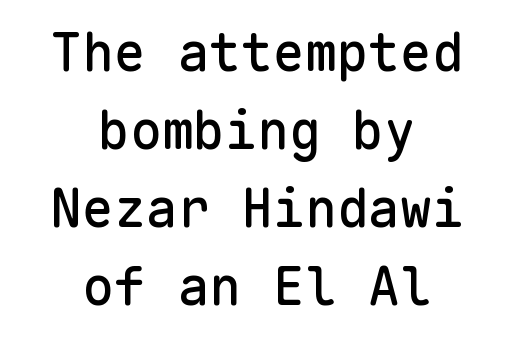
{"serif": "no", "italic": "no", "width": "normal", "stroke_contrast": "low", "x_height": "medium", "monospaced": "yes", "underline": "no", "align": "center", "line_spacing": "normal", "line_spacing_ratio": 1.47, "letter_spacing": "normal", "letter_spacing_em": 0.0, "glyph_px": 53}
